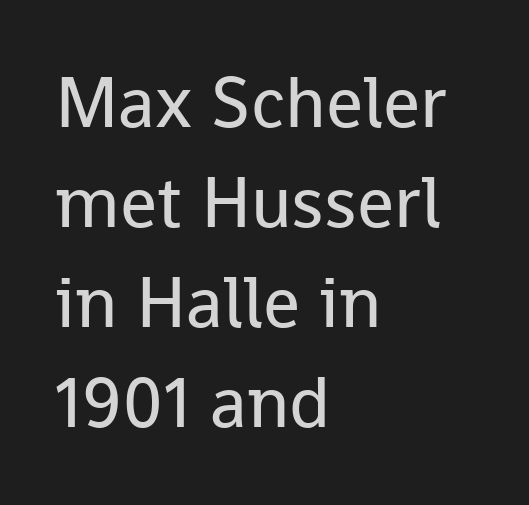
{"serif": "no", "italic": "no", "bold": "no", "weight": "regular", "width": "normal", "stroke_contrast": "low", "x_height": "medium", "monospaced": "no", "underline": "no", "align": "left", "line_spacing": "normal", "line_spacing_ratio": 1.37, "letter_spacing": "normal", "letter_spacing_em": 0.0, "glyph_px": 73}
